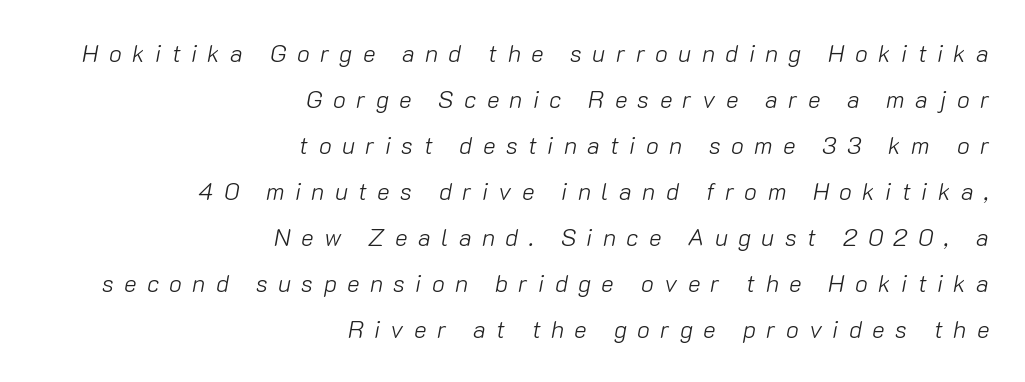
{"italic": "yes", "lean": "right", "slant_degrees": 10, "bold": "no", "underline": "no", "align": "right", "line_spacing": "loose", "line_spacing_ratio": 1.92, "letter_spacing": "wide", "letter_spacing_em": 0.43, "glyph_px": 24}
